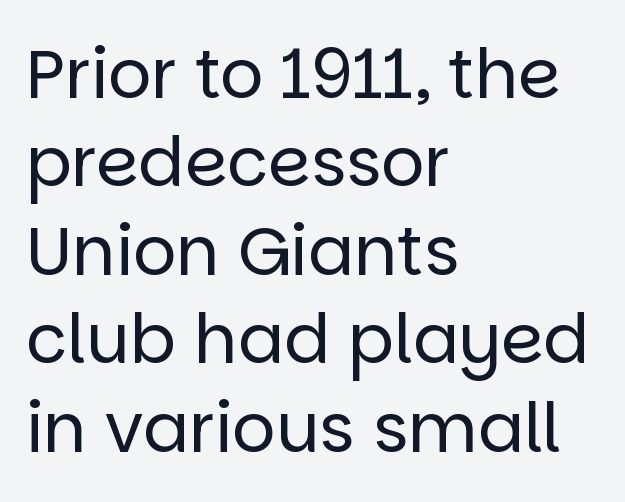
The image shows 68 px regular-weight sans-serif type, upright; set left-aligned, normal line spacing (1.3x), normal letter spacing, not underlined; low stroke contrast and a large x-height.
